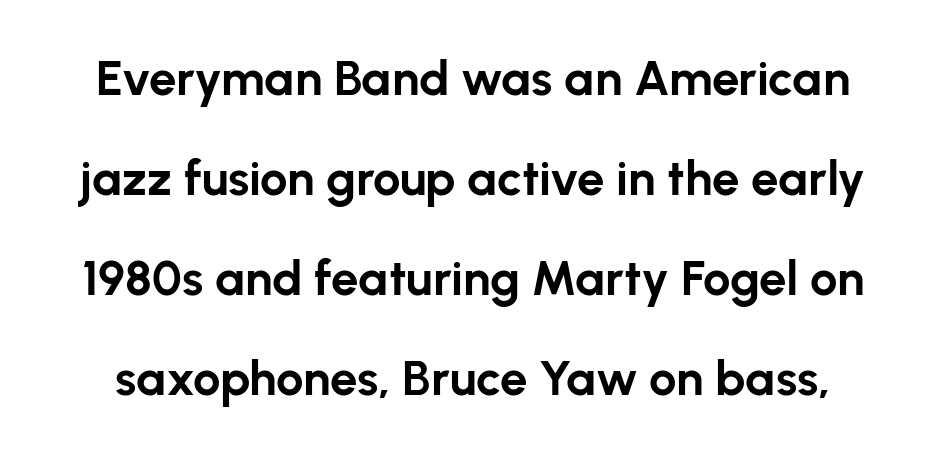
{"serif": "no", "italic": "no", "bold": "yes", "weight": "bold", "width": "normal", "stroke_contrast": "low", "x_height": "medium", "monospaced": "no", "underline": "no", "line_spacing": "loose", "line_spacing_ratio": 2.04, "letter_spacing": "normal", "letter_spacing_em": 0.0, "glyph_px": 49}
